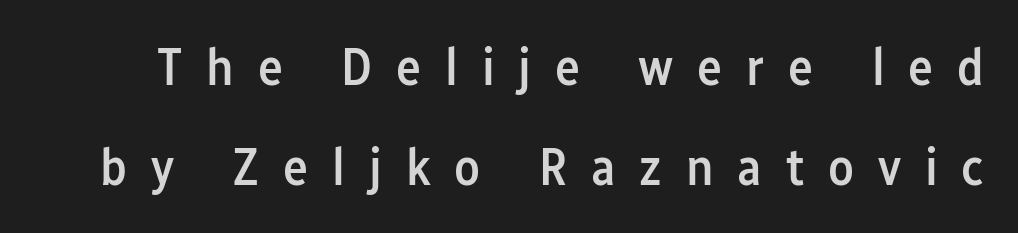
Q: Is the text bold? A: Semi-bold.
Q: Is the text italic (slanted)? A: No, it is upright.
Q: Is the typeface a serif or a sans-serif typeface? A: Sans-serif.
Q: Is the text underlined? A: No.
Q: Is the spacing between letters normal or unusually wide? A: Unusually wide.
Q: Width (condensed, normal, or wide)? A: Condensed.
Q: Stroke contrast? A: Low.
Q: x-height? A: Medium.
Q: Monospaced? A: No.
